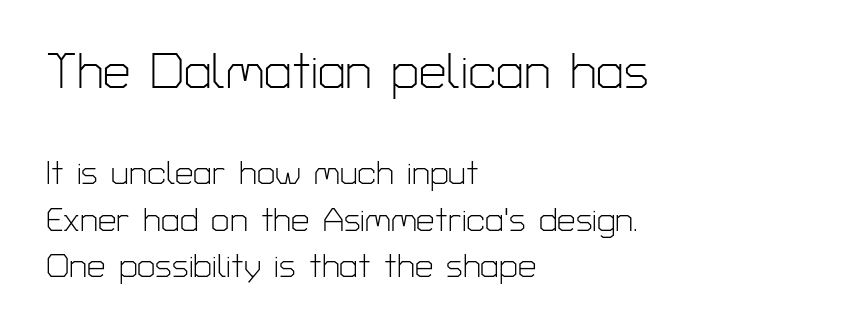
{"serif": "no", "italic": "no", "bold": "no", "weight": "light", "width": "normal", "stroke_contrast": "low", "x_height": "medium", "monospaced": "no", "underline": "no", "align": "left", "line_spacing": "normal", "line_spacing_ratio": 1.42, "letter_spacing": "normal", "letter_spacing_em": 0.0, "larger_block": "first", "size_ratio": 1.48, "glyph_px": 49}
